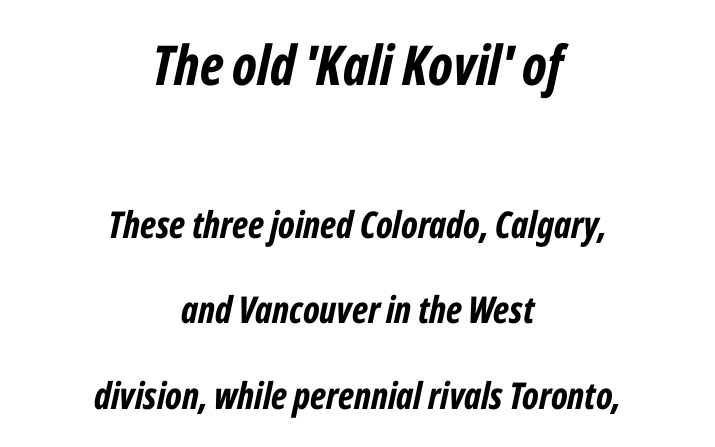
{"italic": "yes", "lean": "right", "slant_degrees": 12, "bold": "yes", "weight": "bold", "width": "condensed", "stroke_contrast": "low", "x_height": "medium", "monospaced": "no", "underline": "no", "align": "center", "line_spacing": "loose", "line_spacing_ratio": 2.32, "letter_spacing": "normal", "letter_spacing_em": 0.0, "larger_block": "first", "size_ratio": 1.49, "glyph_px": 55}
